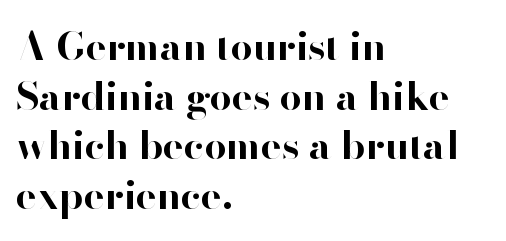
Lines of text with bare space underneath. Posture: straight, roman, zero tilt. The face used here is proportionally spaced, like ordinary book or web type. Classification — sans serif.
